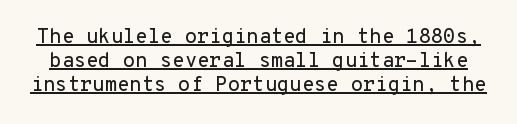
Q: Is the text italic (slanted)? A: No, it is upright.
Q: Is the text underlined? A: Yes.
Q: Is the spacing between letters normal or unusually wide? A: Normal.
